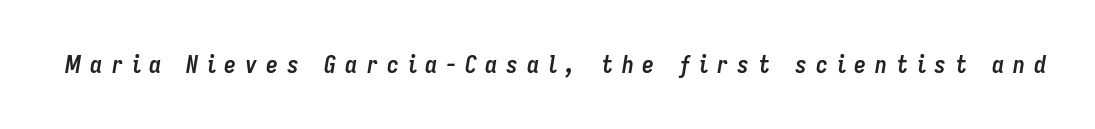
The image shows 24 px bold type, italic (leaning right); set unusually wide letter spacing (+0.37 em), not underlined.
